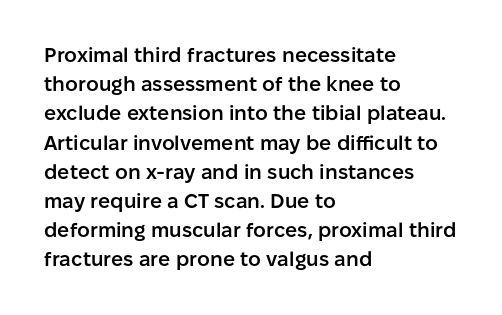
{"italic": "no", "bold": "semi", "underline": "no", "align": "left", "line_spacing": "normal", "line_spacing_ratio": 1.46, "letter_spacing": "normal", "letter_spacing_em": 0.0, "glyph_px": 20}
